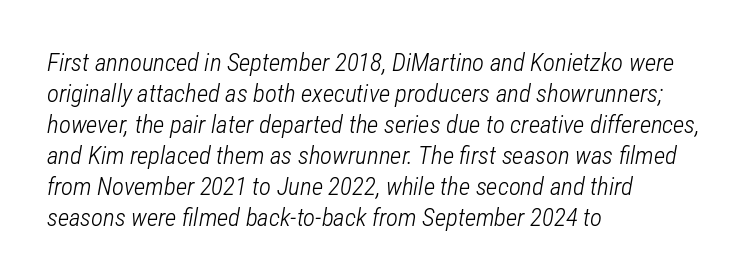
{"italic": "yes", "lean": "right", "slant_degrees": 12, "bold": "no", "underline": "no", "align": "left", "line_spacing_ratio": 1.24, "letter_spacing": "normal", "letter_spacing_em": 0.0, "glyph_px": 25}
